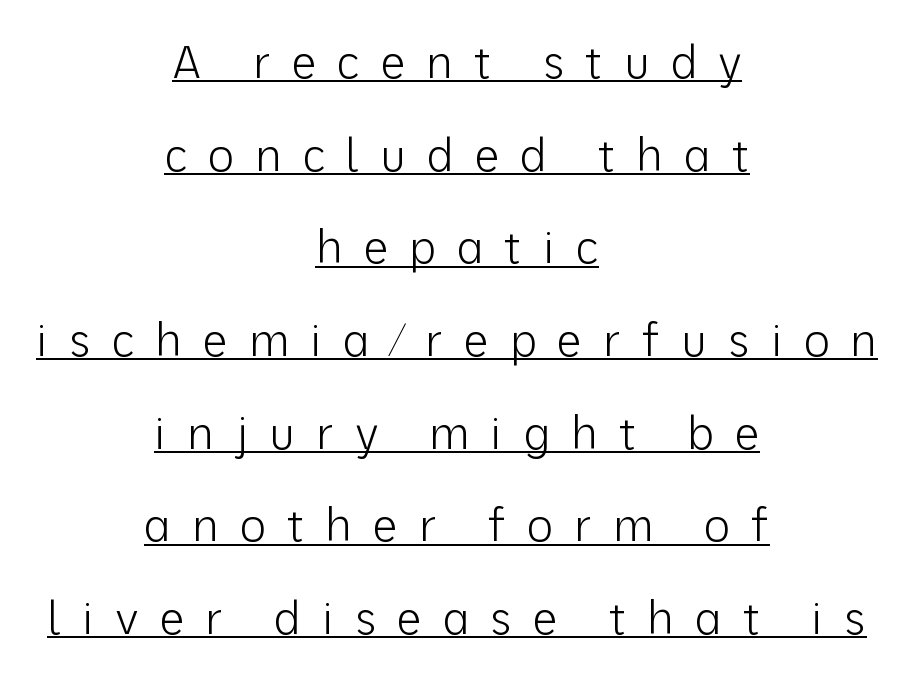
The image shows 45 px light sans-serif type, upright; set centered, loose line spacing (2.06x), unusually wide letter spacing (+0.46 em), underlined; low stroke contrast and a medium x-height.
